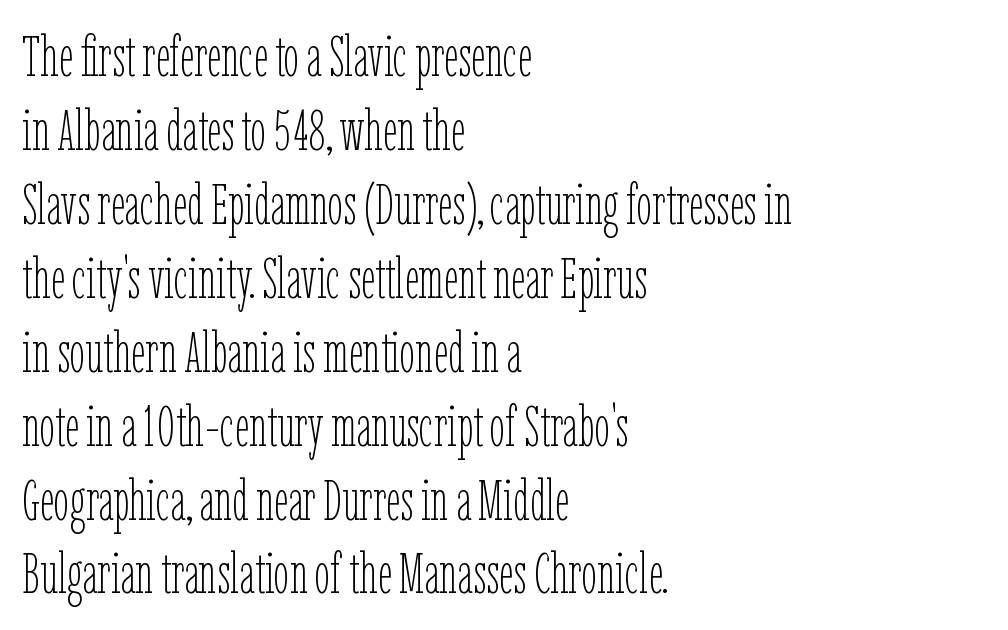
The image shows 56 px thin, condensed type, upright; set left-aligned, normal line spacing (1.32x), normal letter spacing, not underlined; low stroke contrast and a medium x-height.
